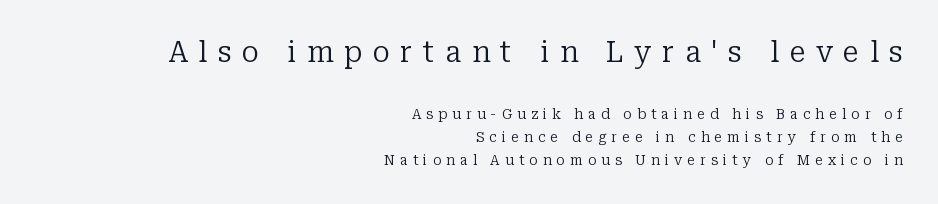
These lines are rendered in a variable-pitch font. The passage shown is not bold in any degree. Plain, unruled lines of type. The passage shown stacks its lines at a standard gap.
